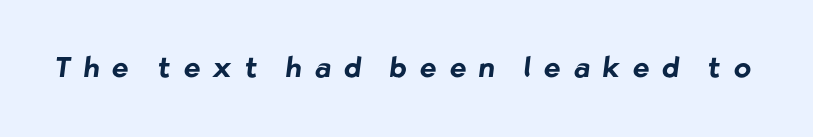
{"serif": "no", "bold": "yes", "weight": "bold", "width": "normal", "stroke_contrast": "low", "x_height": "medium", "monospaced": "no", "underline": "no", "letter_spacing": "wide", "letter_spacing_em": 0.46, "glyph_px": 28}
